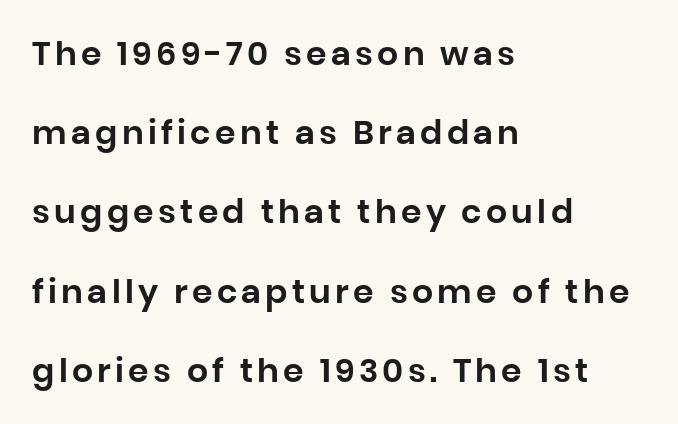
The text was rendered using a sans face with plain stroke endings. The specimen omits any rule beneath the text block's lines. The font's upright variant was chosen for this text. Looks like regular typesetting: each glyph gets only the width it needs. Does the leading feel generous? Absolutely, it's lavish.
